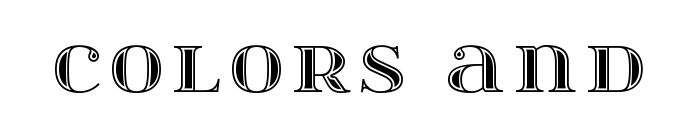
The image shows 75 px wide type, upright; set not underlined; a large x-height.
